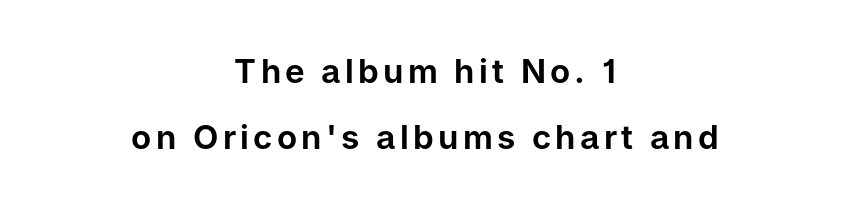
The image shows 33 px sans-serif type, upright; set centered, loose line spacing (2.01x), not underlined; low stroke contrast and a medium x-height.
